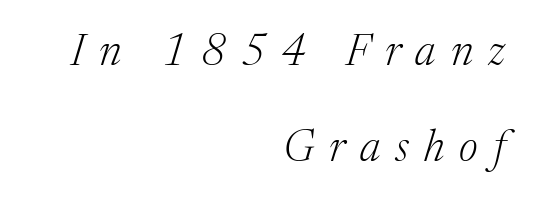
Q: Is the text bold? A: No.
Q: Is the text italic (slanted)? A: Yes, it leans right by about 17 degrees.
Q: Is the typeface a serif or a sans-serif typeface? A: Serif.
Q: Is the text underlined? A: No.
Q: How is the paragraph aligned? A: Right-aligned.
Q: Is the spacing between letters normal or unusually wide? A: Unusually wide.
Q: Is the spacing between lines tight, normal or loose? A: Loose.
Q: Width (condensed, normal, or wide)? A: Normal.
Q: Stroke contrast? A: Medium.
Q: x-height? A: Medium.
Q: Monospaced? A: No.
